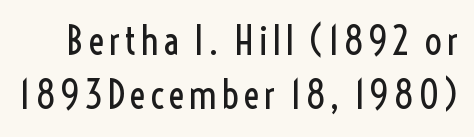
{"serif": "no", "italic": "no", "bold": "no", "weight": "regular", "width": "condensed", "x_height": "medium", "monospaced": "no", "underline": "no", "line_spacing": "normal", "line_spacing_ratio": 1.39, "glyph_px": 39}
